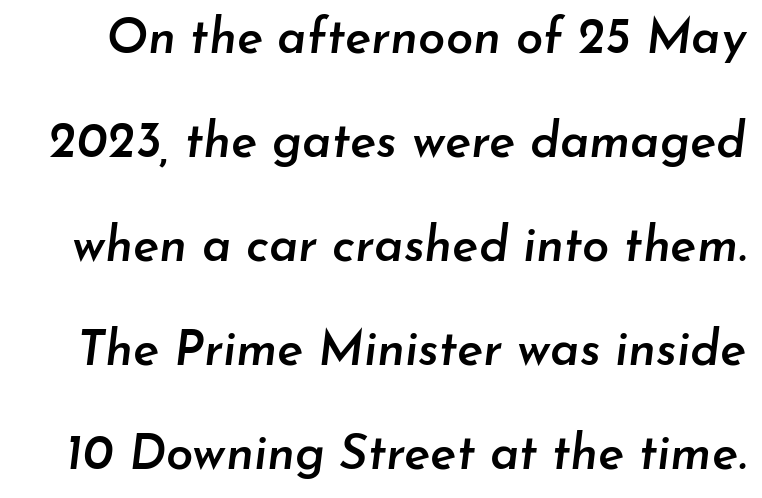
Q: Is the text bold? A: Semi-bold.
Q: Is the text italic (slanted)? A: Yes, it leans right by about 7 degrees.
Q: Is the text underlined? A: No.
Q: Is the spacing between letters normal or unusually wide? A: Normal.
Q: Is the spacing between lines tight, normal or loose? A: Loose.
Q: Width (condensed, normal, or wide)? A: Normal.
Q: Stroke contrast? A: Low.
Q: x-height? A: Small.
Q: Monospaced? A: No.
